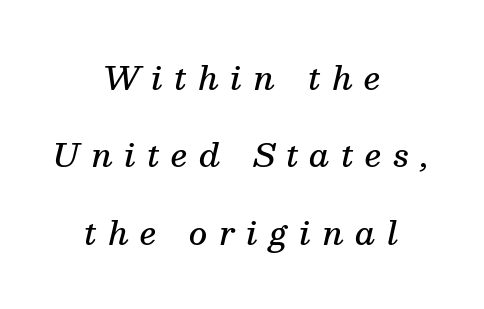
Q: Is the text bold? A: Semi-bold.
Q: Is the text italic (slanted)? A: Yes, it leans right by about 13 degrees.
Q: Is the typeface a serif or a sans-serif typeface? A: Serif.
Q: Is the text underlined? A: No.
Q: How is the paragraph aligned? A: Centered.
Q: Is the spacing between letters normal or unusually wide? A: Unusually wide.
Q: Is the spacing between lines tight, normal or loose? A: Loose.
Q: Width (condensed, normal, or wide)? A: Normal.
Q: Stroke contrast? A: Medium.
Q: x-height? A: Medium.
Q: Monospaced? A: No.
